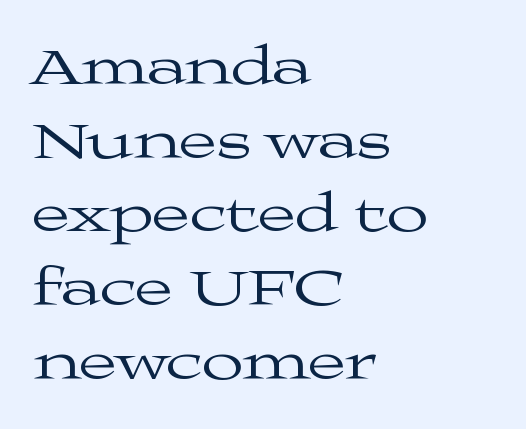
{"serif": "yes", "italic": "no", "bold": "no", "weight": "regular", "width": "wide", "stroke_contrast": "medium", "x_height": "medium", "monospaced": "no", "underline": "no", "align": "left", "line_spacing": "normal", "line_spacing_ratio": 1.34, "letter_spacing": "normal", "letter_spacing_em": 0.0, "glyph_px": 55}
